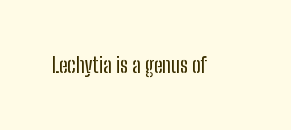
The image shows 21 px text type, upright; set normal letter spacing, not underlined.
